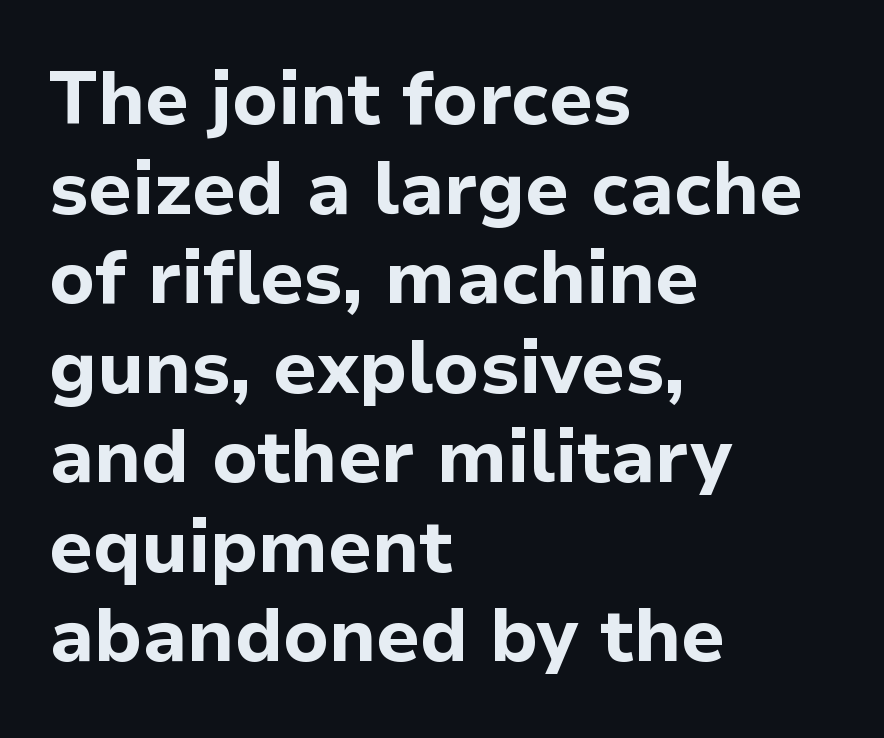
Posture: upright roman. Nobody touched the tracking dial on this one. Spacing verdict: proportional, widths tailored to each character. The sample has been set heavy, in full bold. Where is the straight margin? On the left.
